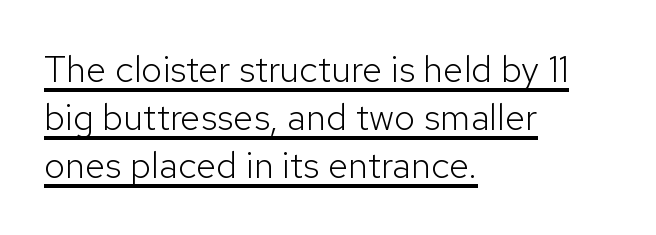
Q: Is the text bold? A: No.
Q: Is the text italic (slanted)? A: No, it is upright.
Q: Is the typeface a serif or a sans-serif typeface? A: Sans-serif.
Q: Is the text underlined? A: Yes.
Q: How is the paragraph aligned? A: Left-aligned.
Q: Is the spacing between letters normal or unusually wide? A: Normal.
Q: Is the spacing between lines tight, normal or loose? A: Normal.
Q: Width (condensed, normal, or wide)? A: Normal.
Q: Stroke contrast? A: Low.
Q: x-height? A: Medium.
Q: Monospaced? A: No.
